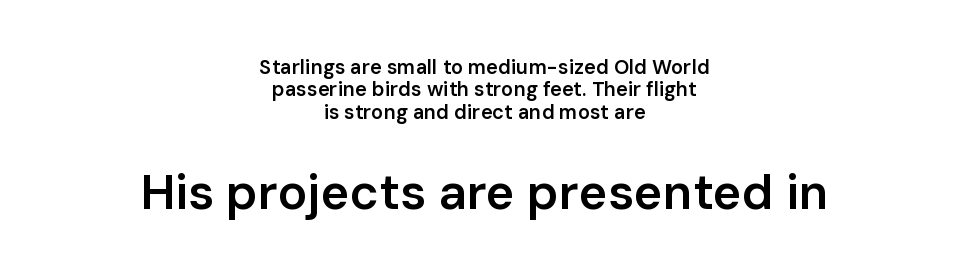
{"serif": "no", "italic": "no", "bold": "semi", "weight": "semibold", "width": "normal", "stroke_contrast": "low", "x_height": "medium", "monospaced": "no", "underline": "no", "align": "center", "line_spacing": "tight", "line_spacing_ratio": 1.12, "letter_spacing": "normal", "letter_spacing_em": 0.0, "larger_block": "second", "size_ratio": 2.45, "glyph_px": 49}
